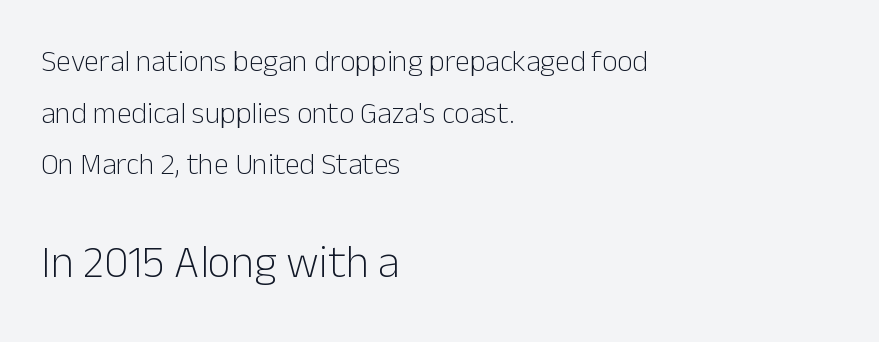
{"serif": "no", "italic": "no", "bold": "no", "weight": "light", "width": "normal", "stroke_contrast": "low", "x_height": "medium", "monospaced": "no", "underline": "no", "align": "left", "line_spacing_ratio": 1.72, "letter_spacing": "normal", "letter_spacing_em": 0.0, "larger_block": "second", "size_ratio": 1.5, "glyph_px": 45}
